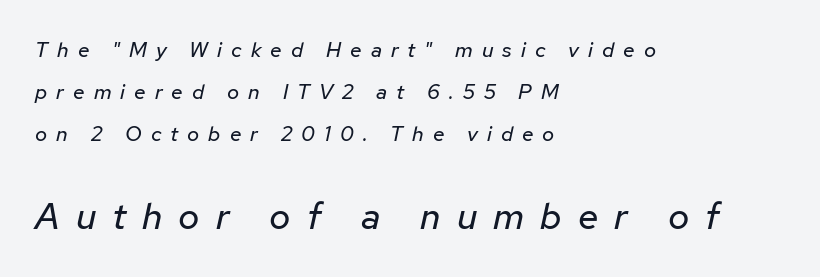
Is the type heavy? It reads as light-to-regular instead. Anything drawn beneath the words? Only blank space. The passage shown has open, widely tracked lettering throughout. Each letter keeps its own natural width here, so spacing adapts to shape.
